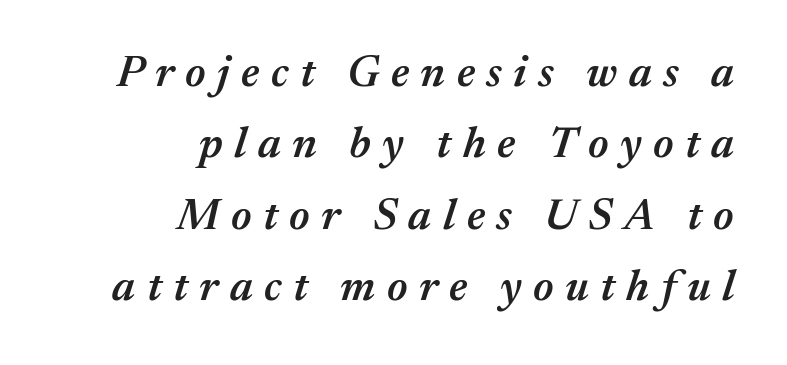
Q: Is the text bold? A: Semi-bold.
Q: Is the text italic (slanted)? A: Yes, it leans right by about 17 degrees.
Q: Is the text underlined? A: No.
Q: How is the paragraph aligned? A: Right-aligned.
Q: Is the spacing between letters normal or unusually wide? A: Unusually wide.
Q: Is the spacing between lines tight, normal or loose? A: Normal.
Q: Width (condensed, normal, or wide)? A: Normal.
Q: Stroke contrast? A: Medium.
Q: x-height? A: Medium.
Q: Monospaced? A: No.
